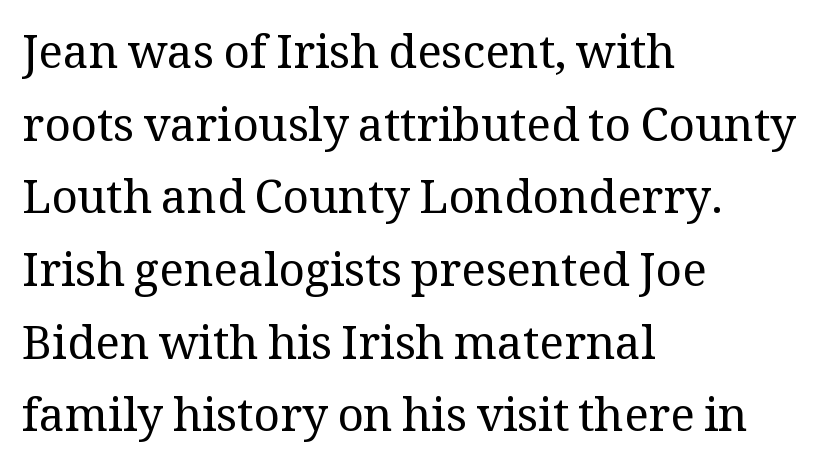
Q: Is the text bold? A: No.
Q: Is the text italic (slanted)? A: No, it is upright.
Q: Is the typeface a serif or a sans-serif typeface? A: Serif.
Q: Is the text underlined? A: No.
Q: How is the paragraph aligned? A: Left-aligned.
Q: Is the spacing between letters normal or unusually wide? A: Normal.
Q: Is the spacing between lines tight, normal or loose? A: Normal.
Q: Width (condensed, normal, or wide)? A: Normal.
Q: Stroke contrast? A: Medium.
Q: x-height? A: Medium.
Q: Monospaced? A: No.
